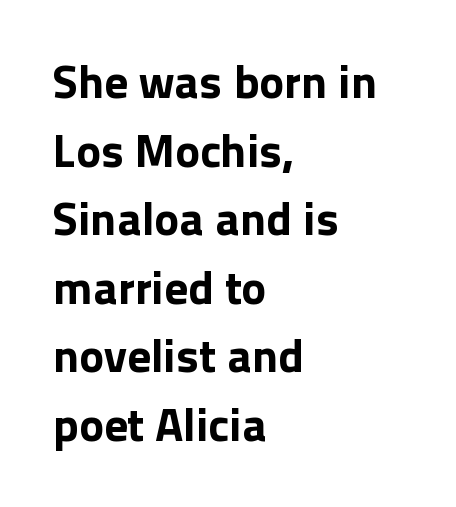
Q: Is the text bold? A: Yes.
Q: Is the text italic (slanted)? A: No, it is upright.
Q: Is the typeface a serif or a sans-serif typeface? A: Sans-serif.
Q: Is the text underlined? A: No.
Q: How is the paragraph aligned? A: Left-aligned.
Q: Is the spacing between letters normal or unusually wide? A: Normal.
Q: Is the spacing between lines tight, normal or loose? A: Normal.
Q: Width (condensed, normal, or wide)? A: Normal.
Q: x-height? A: Medium.
Q: Monospaced? A: No.
